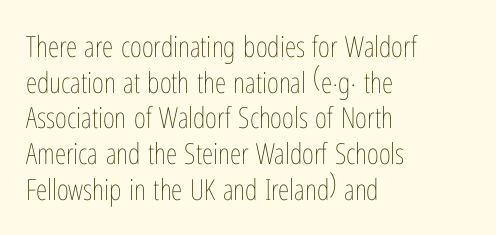
Q: Is the text bold? A: No.
Q: Is the text italic (slanted)? A: No, it is upright.
Q: Is the text underlined? A: No.
Q: How is the paragraph aligned? A: Left-aligned.
Q: Is the spacing between letters normal or unusually wide? A: Normal.
Q: Width (condensed, normal, or wide)? A: Condensed.
Q: Stroke contrast? A: Low.
Q: x-height? A: Medium.
Q: Monospaced? A: No.
